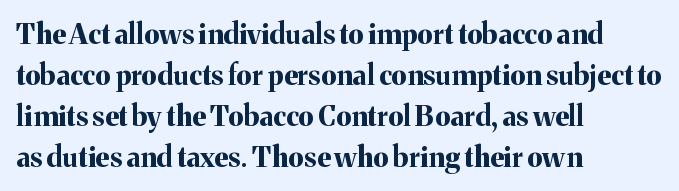
I'd call this a serif setting — the letters wear small feet. The specimen omits any rule beneath the text block's lines. The letters advance in unequal steps, a hallmark of proportional type. Each word holds together tightly as a unit, with standard inter-letter gaps.
